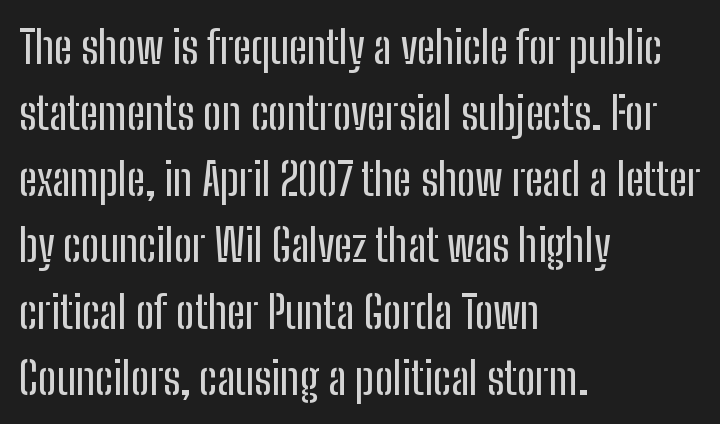
These lines stack with their left ends in a neat column. Decoration check: the copy has no underline. It's the straight-up-and-down kind of type. The letters advance in unequal steps, a hallmark of proportional type.
